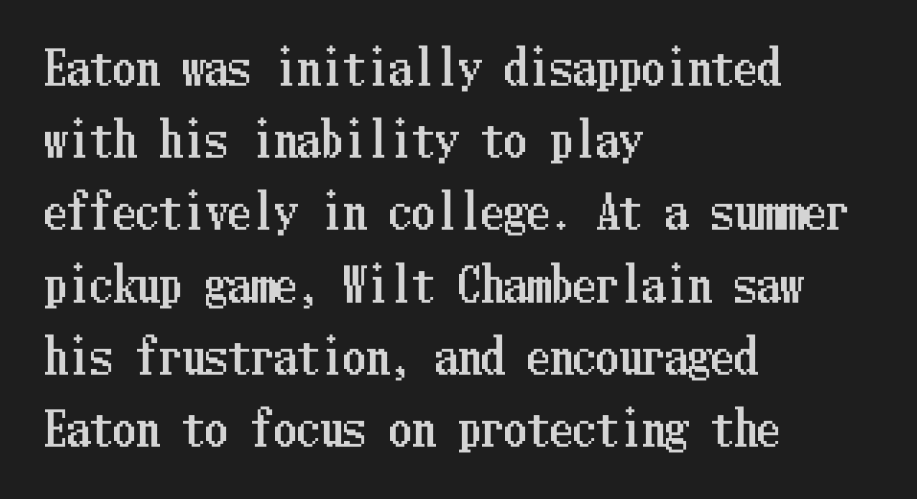
Q: Is the text italic (slanted)? A: No, it is upright.
Q: Is the text underlined? A: No.
Q: How is the paragraph aligned? A: Left-aligned.
Q: Is the spacing between letters normal or unusually wide? A: Normal.
Q: Is the spacing between lines tight, normal or loose? A: Normal.
Q: Width (condensed, normal, or wide)? A: Condensed.
Q: Stroke contrast? A: Low.
Q: x-height? A: Medium.
